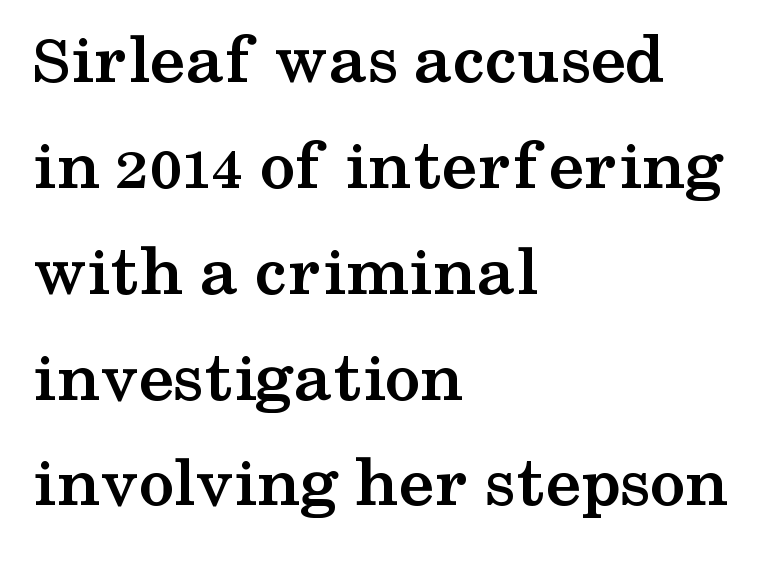
The image shows 72 px semibold, wide serif type, upright; set left-aligned, normal line spacing (1.47x), normal letter spacing, not underlined; medium stroke contrast and a medium x-height.
